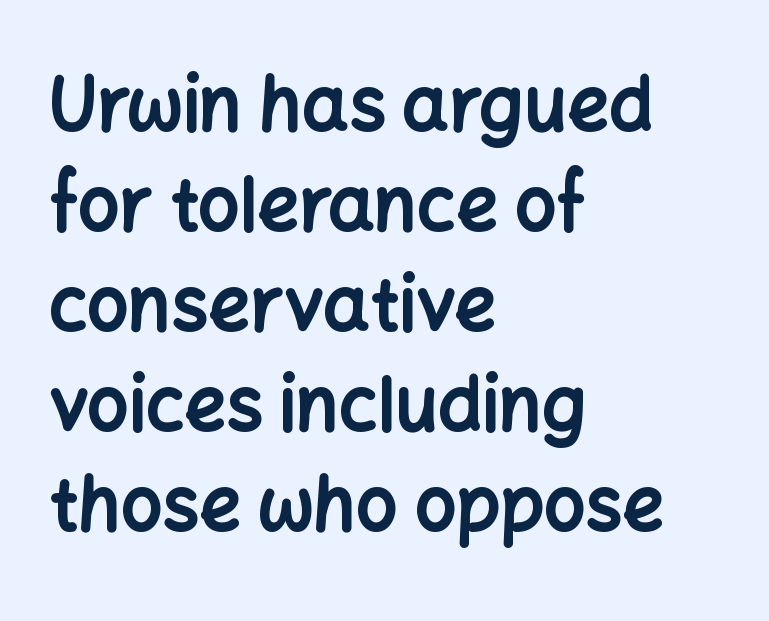
How heavy is the stroke? Heavy — this is a bold. Descender tails drop into unmarked territory. Spacing verdict: proportional, widths tailored to each character. This sample uses an upright cut, with every glyph sitting square on the baseline.
